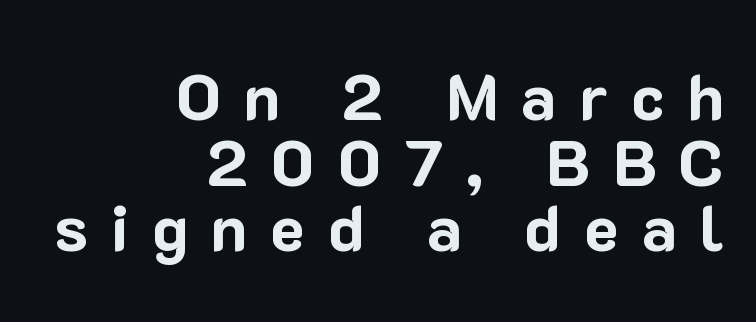
{"serif": "no", "italic": "no", "bold": "yes", "weight": "bold", "width": "normal", "stroke_contrast": "low", "x_height": "medium", "monospaced": "no", "underline": "no", "align": "right", "line_spacing": "tight", "line_spacing_ratio": 1.01, "letter_spacing": "wide", "letter_spacing_em": 0.35, "glyph_px": 65}
